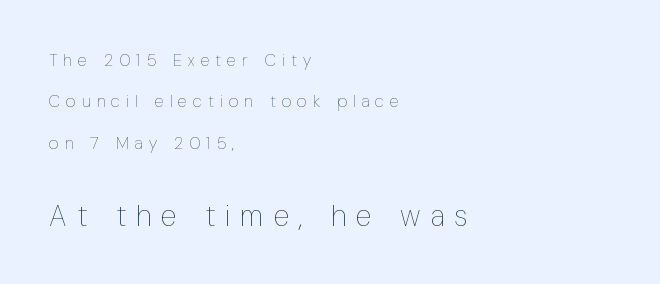
Q: Is the text bold? A: No.
Q: Is the text italic (slanted)? A: No, it is upright.
Q: Is the text underlined? A: No.
Q: How is the paragraph aligned? A: Left-aligned.
Q: Is the spacing between letters normal or unusually wide? A: Unusually wide.
Q: Is the spacing between lines tight, normal or loose? A: Loose.
Q: Which block of text is set in a larger size, the first (top) or the second (bottom)? A: The second (bottom) one.
Q: Width (condensed, normal, or wide)? A: Condensed.
Q: Stroke contrast? A: Low.
Q: x-height? A: Medium.
Q: Monospaced? A: No.
